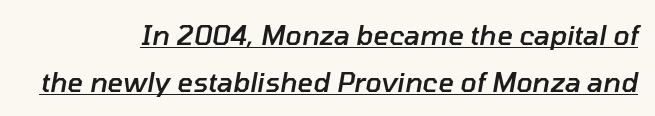
Q: Is the text bold? A: Semi-bold.
Q: Is the text italic (slanted)? A: Yes, it leans right by about 10 degrees.
Q: Is the text underlined? A: Yes.
Q: How is the paragraph aligned? A: Right-aligned.
Q: Is the spacing between letters normal or unusually wide? A: Normal.
